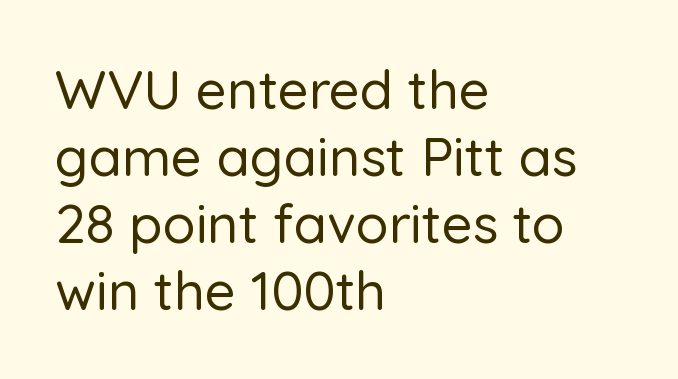
{"serif": "no", "italic": "no", "width": "normal", "stroke_contrast": "low", "x_height": "medium", "monospaced": "no", "underline": "no", "align": "left", "line_spacing_ratio": 1.24, "letter_spacing": "normal", "letter_spacing_em": 0.0, "glyph_px": 54}
